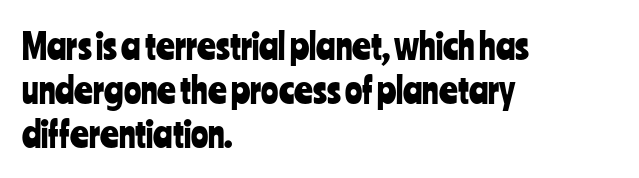
Visually the block forms a straight wall on the left and a jagged coastline on the right. Is the letter spacing exaggerated? No — it looks like the ordinary default. Ordinary non-slanted type is in use. Words float on clear page, feet unadorned.
